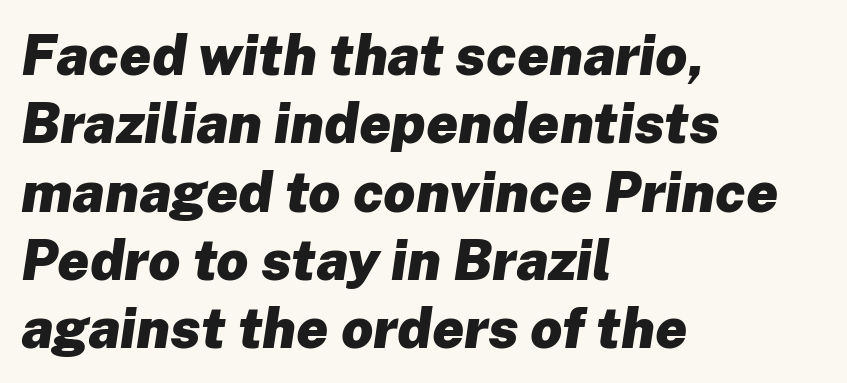
The image shows 56 px heavy type, italic (leaning right); set left-aligned, line spacing 1.22x, normal letter spacing, not underlined; low stroke contrast and a medium x-height.
